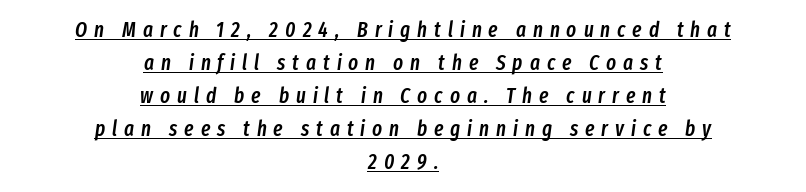
The image shows 21 px text type, italic (leaning right); set centered, normal line spacing (1.57x), unusually wide letter spacing (+0.33 em), underlined.
